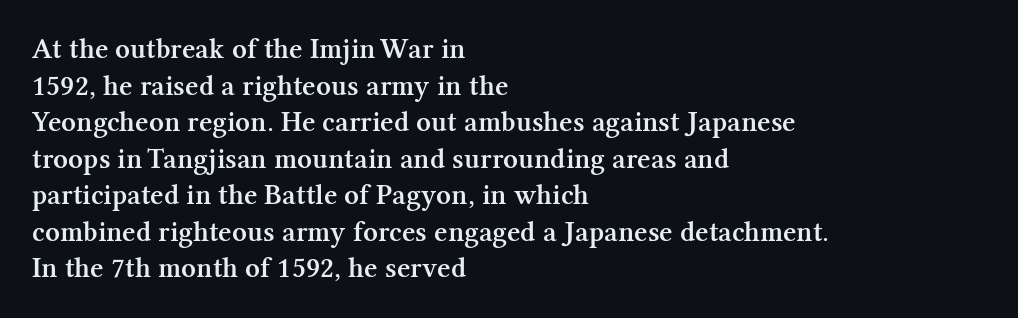
The image shows 29 px semibold serif type, upright; set left-aligned, normal line spacing (1.26x), normal letter spacing, not underlined; medium stroke contrast and a medium x-height.
